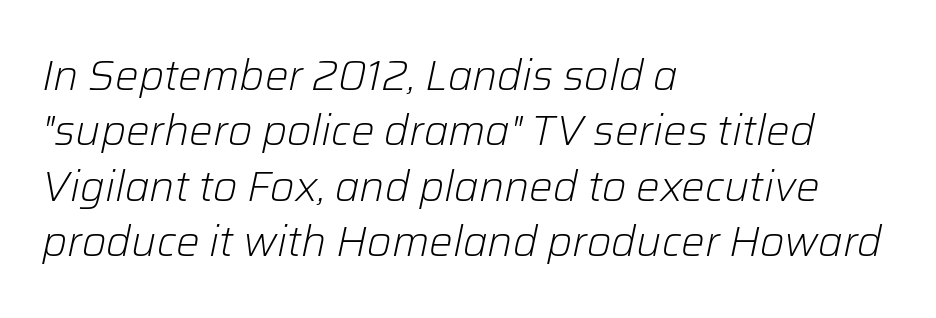
{"italic": "yes", "lean": "right", "slant_degrees": 12, "bold": "no", "weight": "light", "width": "normal", "stroke_contrast": "low", "x_height": "medium", "monospaced": "no", "underline": "no", "align": "left", "line_spacing": "normal", "line_spacing_ratio": 1.32, "letter_spacing": "normal", "letter_spacing_em": 0.0, "glyph_px": 42}
